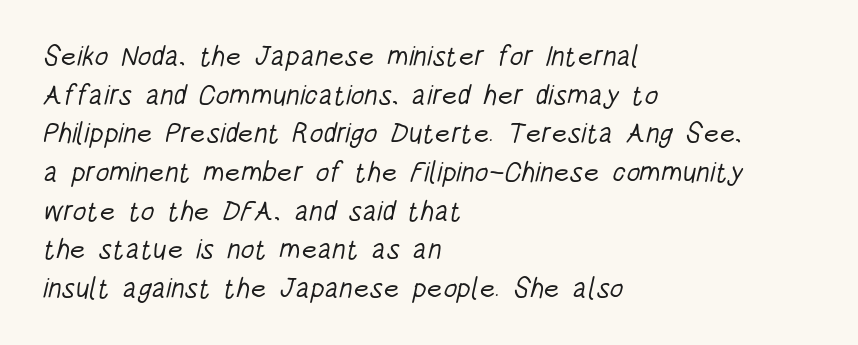
Q: Is the text bold? A: No.
Q: Is the typeface a serif or a sans-serif typeface? A: Sans-serif.
Q: Is the text underlined? A: No.
Q: How is the paragraph aligned? A: Left-aligned.
Q: Is the spacing between letters normal or unusually wide? A: Normal.
Q: Is the spacing between lines tight, normal or loose? A: Normal.
Q: Width (condensed, normal, or wide)? A: Condensed.
Q: Stroke contrast? A: Low.
Q: x-height? A: Large.
Q: Monospaced? A: No.
